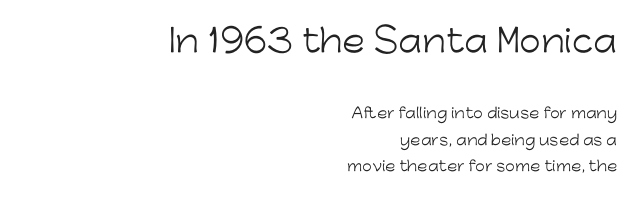
The image shows 31 px light sans-serif type, upright; set right-aligned, line spacing 1.89x, normal letter spacing, not underlined; the first (top) block is 2.21x larger; low stroke contrast and a medium x-height.
